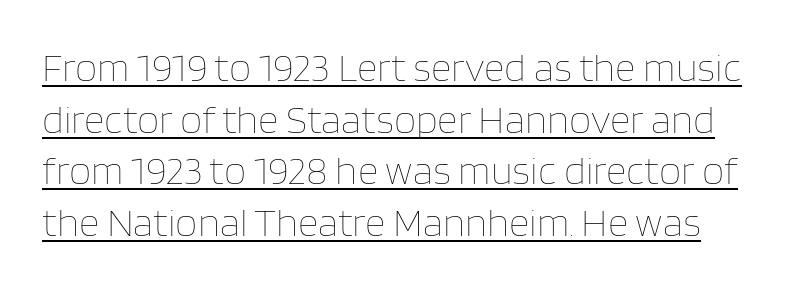
{"italic": "no", "bold": "no", "weight": "thin", "width": "normal", "stroke_contrast": "low", "x_height": "large", "monospaced": "no", "underline": "yes", "line_spacing": "normal", "line_spacing_ratio": 1.29, "letter_spacing": "normal", "letter_spacing_em": 0.0, "glyph_px": 40}
